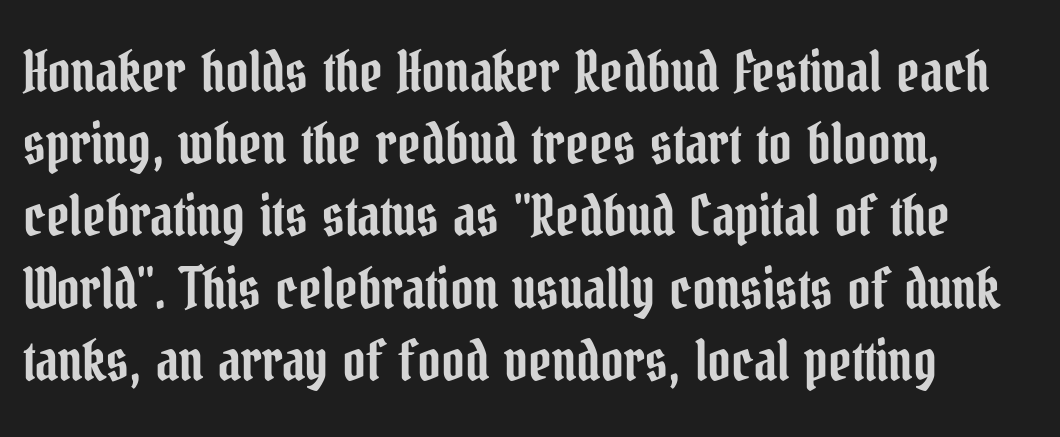
A typesetter would mark this as roman, not italic. This sample uses plain, unmodified letter spacing. Regular leading. Each letter keeps its own natural width here, so spacing adapts to shape.
